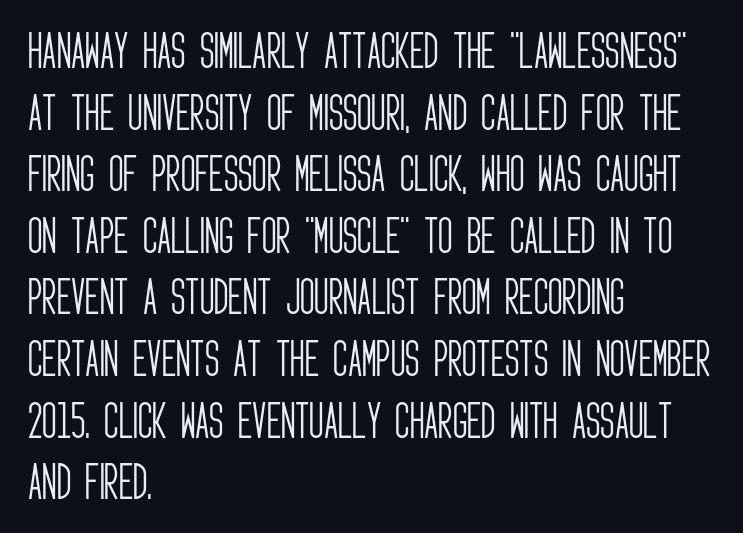
Quick note: not italic, upright. Stems here are at most as thick as an everyday book face. Interline gaps are of average width in this sample. Looks like regular typesetting: each glyph gets only the width it needs.
